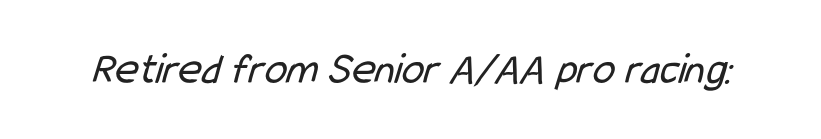
{"serif": "no", "bold": "no", "weight": "regular", "width": "condensed", "stroke_contrast": "low", "x_height": "medium", "monospaced": "no", "underline": "no", "letter_spacing": "normal", "letter_spacing_em": 0.0, "glyph_px": 45}
